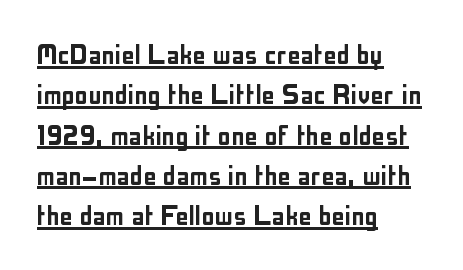
Type style note: lacks serifs. What stands out about the letter spacing? Nothing — it is the standard amount. The letters advance in unequal steps, a hallmark of proportional type. The string is rendered with underlining switched on. The paragraph shown leans on its left margin.
